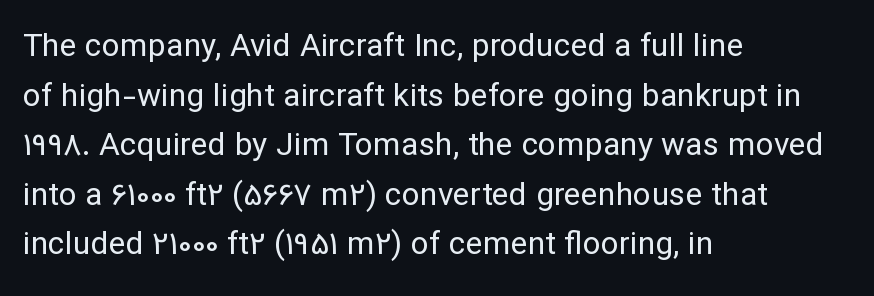
Q: Is the text bold? A: No.
Q: Is the text italic (slanted)? A: No, it is upright.
Q: Is the typeface a serif or a sans-serif typeface? A: Sans-serif.
Q: Is the text underlined? A: No.
Q: How is the paragraph aligned? A: Left-aligned.
Q: Is the spacing between letters normal or unusually wide? A: Normal.
Q: Is the spacing between lines tight, normal or loose? A: Normal.
Q: Width (condensed, normal, or wide)? A: Normal.
Q: Stroke contrast? A: Low.
Q: x-height? A: Medium.
Q: Monospaced? A: No.
